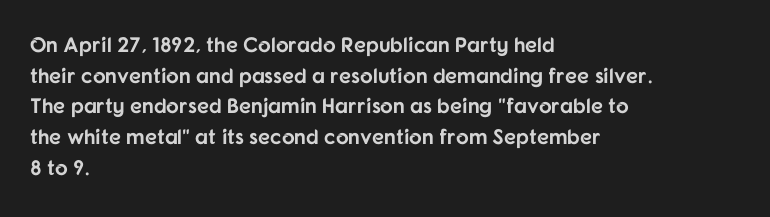
The image shows 21 px bold type, upright; set left-aligned, normal line spacing (1.46x), normal letter spacing, not underlined.
